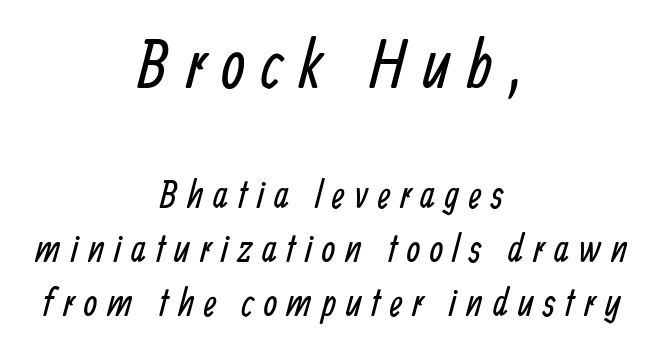
{"serif": "no", "bold": "no", "weight": "regular", "width": "condensed", "stroke_contrast": "low", "x_height": "medium", "monospaced": "no", "underline": "no", "align": "center", "line_spacing": "normal", "line_spacing_ratio": 1.38, "letter_spacing": "wide", "letter_spacing_em": 0.25, "larger_block": "first", "size_ratio": 1.74, "glyph_px": 68}
